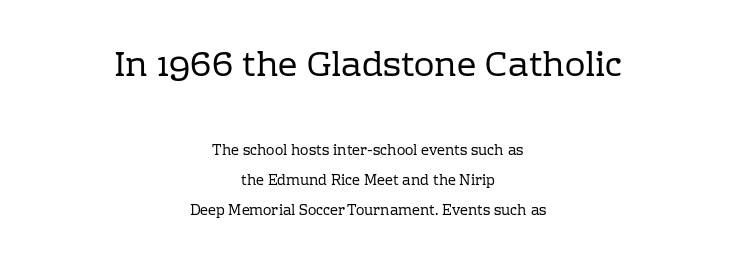
{"serif": "yes", "italic": "no", "bold": "no", "weight": "regular", "width": "normal", "stroke_contrast": "low", "x_height": "medium", "monospaced": "no", "underline": "no", "align": "center", "line_spacing": "loose", "line_spacing_ratio": 2.16, "letter_spacing": "normal", "letter_spacing_em": 0.0, "larger_block": "first", "size_ratio": 2.43, "glyph_px": 34}
